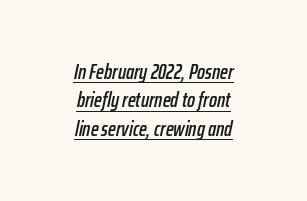
Q: Is the text italic (slanted)? A: Yes, it leans right by about 12 degrees.
Q: Is the text underlined? A: Yes.
Q: How is the paragraph aligned? A: Centered.
Q: Is the spacing between letters normal or unusually wide? A: Normal.
Q: Is the spacing between lines tight, normal or loose? A: Normal.
